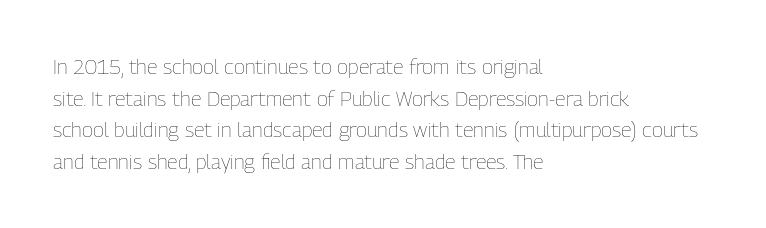
Style check: upright. Leftover space on each line is placed entirely after the last word. The rows are spaced the way most documents space them. The font is comparable to plain body text, perhaps lighter. Honestly, there is no underline to notice here at all. Nobody touched the tracking dial on this one.
